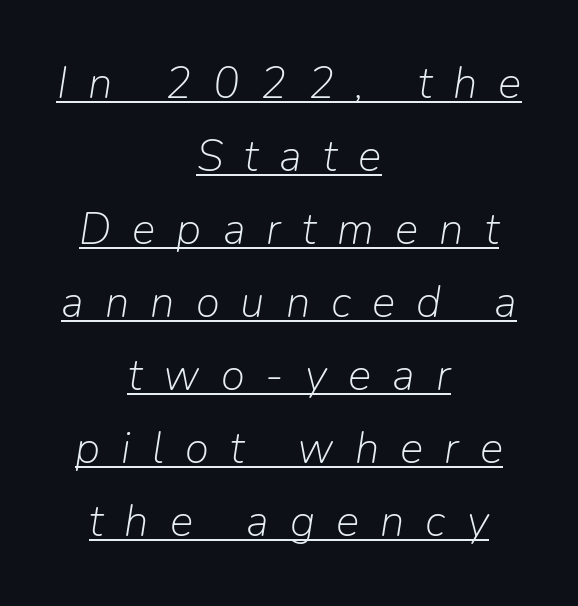
The image shows 44 px light type, italic (leaning right); set centered, normal line spacing (1.66x), unusually wide letter spacing (+0.48 em), underlined; low stroke contrast and a medium x-height.
